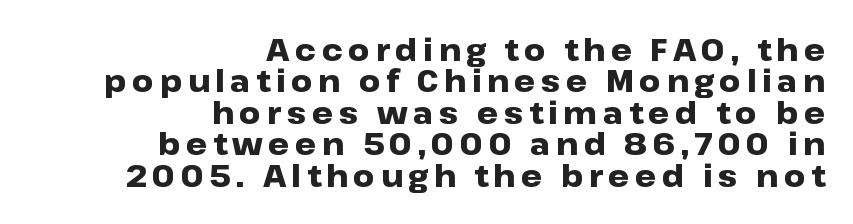
The image shows 30 px heavy, wide sans-serif type, upright; set right-aligned, tight line spacing (1.05x), not underlined; low stroke contrast and a medium x-height.
